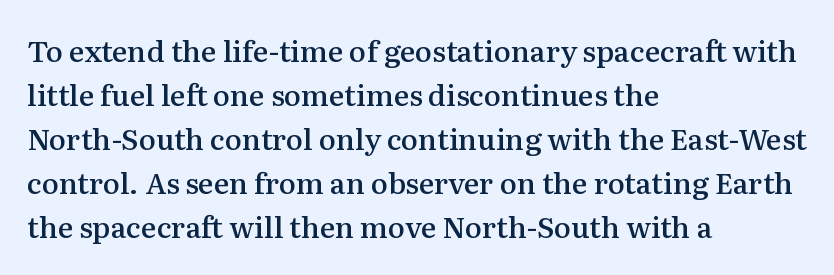
{"serif": "yes", "italic": "no", "bold": "semi", "weight": "semibold", "width": "normal", "stroke_contrast": "medium", "x_height": "medium", "monospaced": "no", "underline": "no", "align": "left", "line_spacing": "normal", "line_spacing_ratio": 1.52, "letter_spacing": "normal", "letter_spacing_em": 0.0, "glyph_px": 29}
